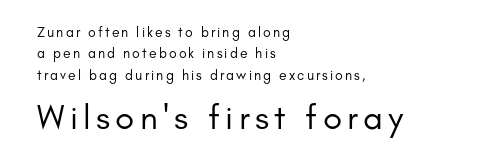
No chunkiness to these letters — they're not bold. What's the leading like? Ordinary, nothing unusual. Unlike a traditional serif, this face leaves its strokes unadorned. The type sits square on the baseline with zero lean. The lines in this sample share a left origin and differ only in where they stop.
